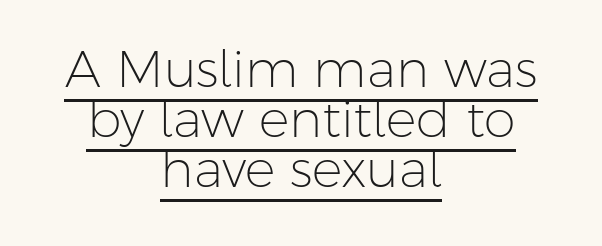
Q: Is the text bold? A: No.
Q: Is the text italic (slanted)? A: No, it is upright.
Q: Is the typeface a serif or a sans-serif typeface? A: Sans-serif.
Q: Is the text underlined? A: Yes.
Q: How is the paragraph aligned? A: Centered.
Q: Is the spacing between letters normal or unusually wide? A: Normal.
Q: Is the spacing between lines tight, normal or loose? A: Tight.
Q: Width (condensed, normal, or wide)? A: Normal.
Q: Stroke contrast? A: Low.
Q: x-height? A: Medium.
Q: Monospaced? A: No.
